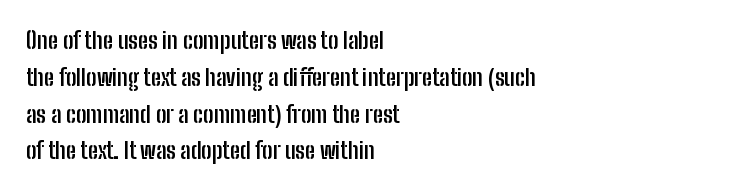
The image shows 23 px bold type, upright; set left-aligned, normal line spacing (1.6x), normal letter spacing, not underlined.
